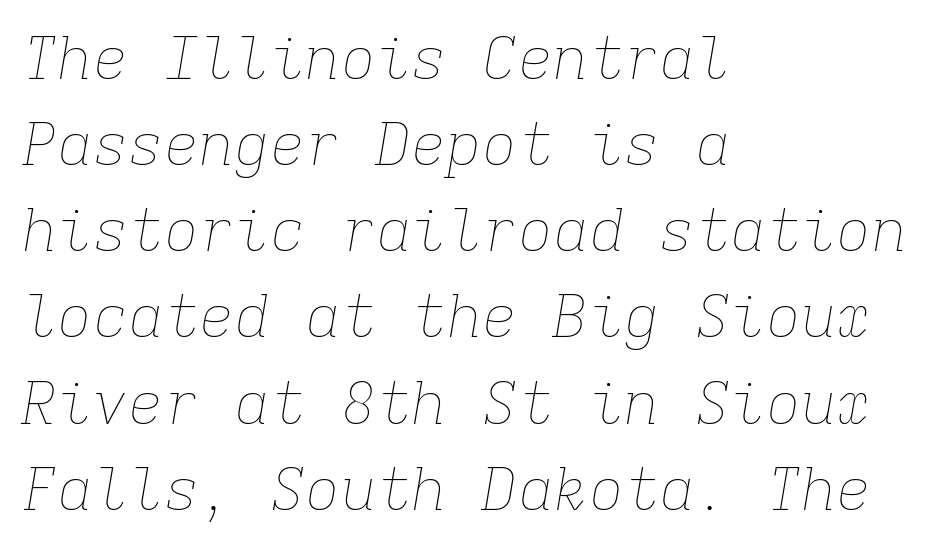
{"italic": "yes", "lean": "right", "slant_degrees": 9, "bold": "no", "weight": "thin", "width": "normal", "stroke_contrast": "low", "x_height": "medium", "monospaced": "yes", "underline": "no", "align": "left", "line_spacing": "normal", "line_spacing_ratio": 1.46, "letter_spacing": "normal", "letter_spacing_em": 0.0, "glyph_px": 59}
